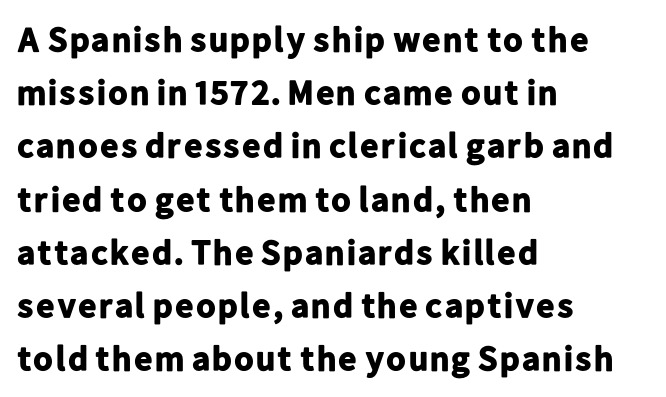
The image shows 35 px bold sans-serif type, upright; set left-aligned, normal line spacing (1.52x), normal letter spacing, not underlined; low stroke contrast and a medium x-height.
